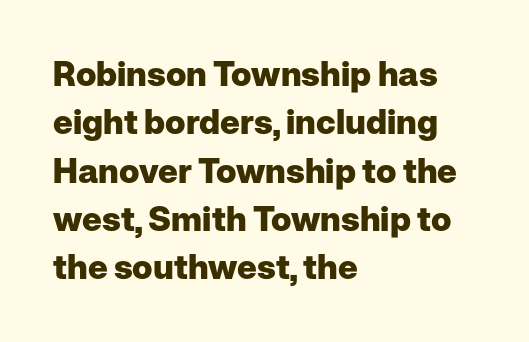
Unlike italic type, these characters show no tilt at all. Varying glyph widths throughout — classic text-font behaviour. Nobody drew a line under any word here. To sum up the face: it is a sans, with no serifs.
